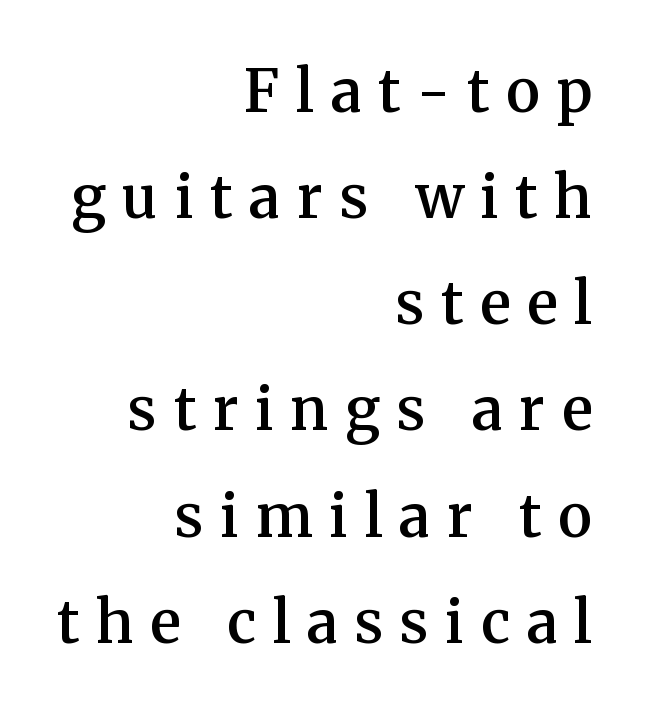
Q: Is the text bold? A: Semi-bold.
Q: Is the text italic (slanted)? A: No, it is upright.
Q: Is the typeface a serif or a sans-serif typeface? A: Serif.
Q: Is the text underlined? A: No.
Q: How is the paragraph aligned? A: Right-aligned.
Q: Is the spacing between letters normal or unusually wide? A: Unusually wide.
Q: Width (condensed, normal, or wide)? A: Normal.
Q: Stroke contrast? A: Medium.
Q: x-height? A: Medium.
Q: Monospaced? A: No.
